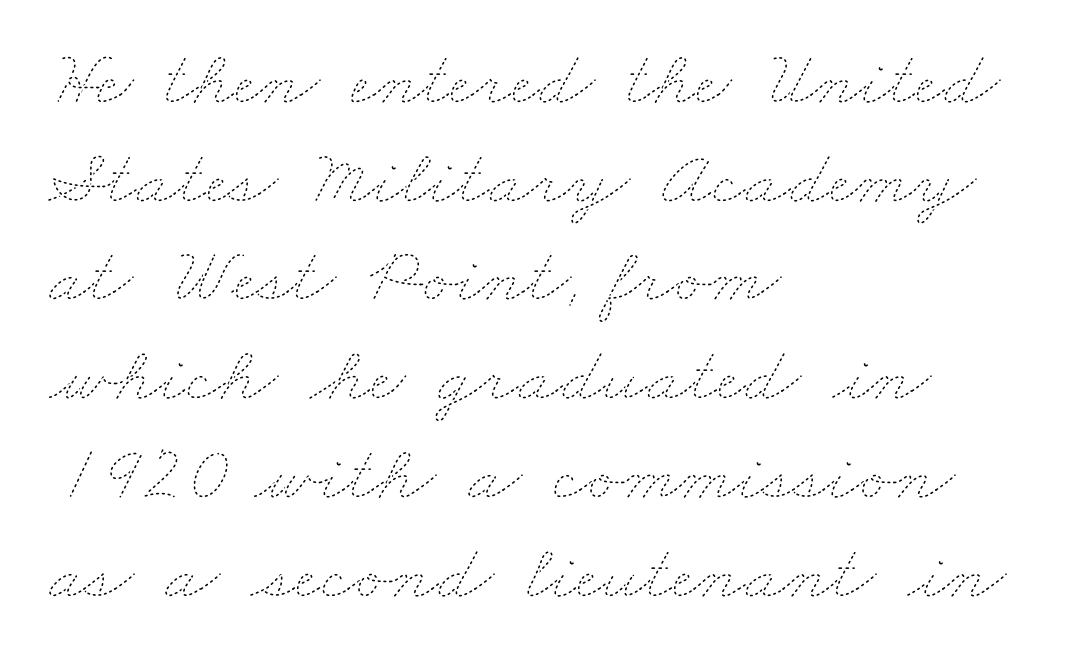
A typesetter would call this proportional, since set widths differ per character. The tracking reads as untouched default to a designer's eye. A student would call this left alignment; a typographer would say flush left, rag right. Weight class: somewhere from thin through regular. What's the leading like? Ordinary, nothing unusual.
